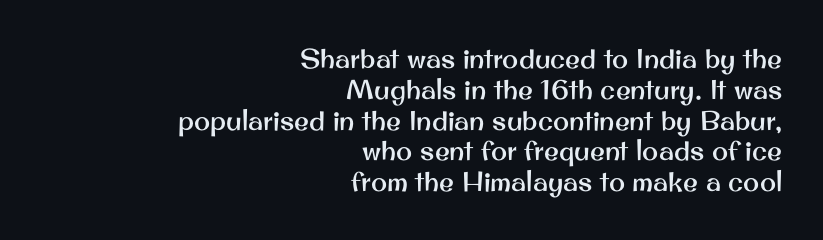
{"italic": "no", "underline": "no", "align": "right", "line_spacing": "tight", "line_spacing_ratio": 1.14, "letter_spacing": "normal", "letter_spacing_em": 0.0, "glyph_px": 27}
